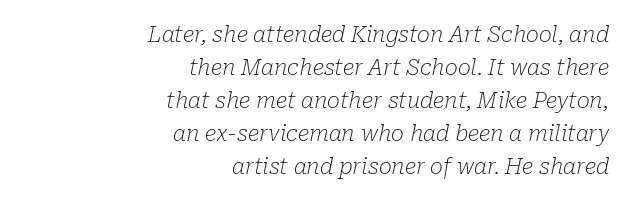
One-word summary of the alignment: right. Is the letter spacing exaggerated? No — it looks like the ordinary default. The strip under each line holds only bare page. The font sits on the lighter half of the weight spectrum, regular included.
